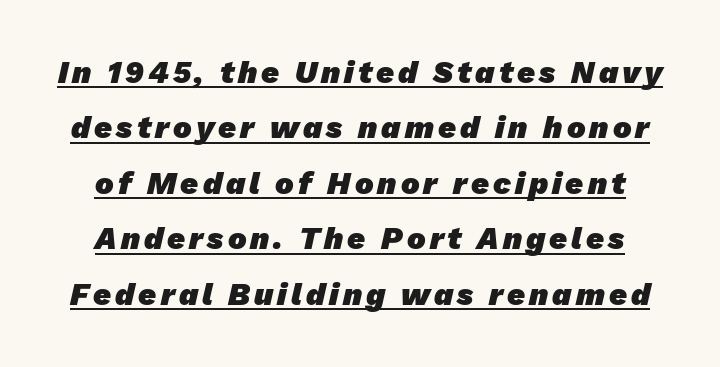
{"serif": "no", "bold": "yes", "weight": "heavy", "width": "normal", "stroke_contrast": "low", "x_height": "medium", "monospaced": "no", "underline": "yes", "line_spacing_ratio": 1.79, "glyph_px": 31}
